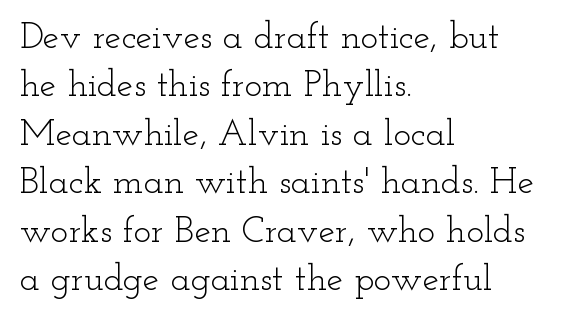
Q: Is the text bold? A: No.
Q: Is the text italic (slanted)? A: No, it is upright.
Q: Is the typeface a serif or a sans-serif typeface? A: Serif.
Q: Is the text underlined? A: No.
Q: How is the paragraph aligned? A: Left-aligned.
Q: Is the spacing between letters normal or unusually wide? A: Normal.
Q: Is the spacing between lines tight, normal or loose? A: Normal.
Q: Width (condensed, normal, or wide)? A: Wide.
Q: Stroke contrast? A: Low.
Q: x-height? A: Small.
Q: Monospaced? A: No.
